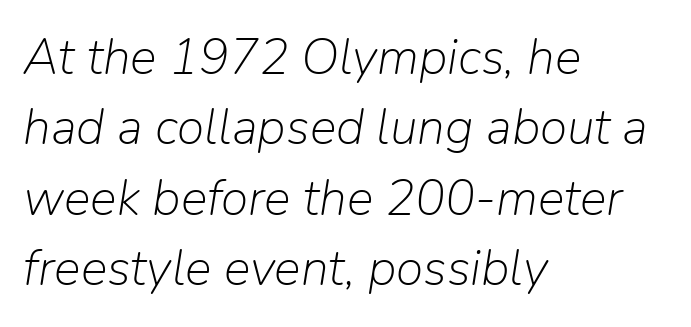
The image shows 50 px light type, italic (leaning right); set left-aligned, normal line spacing (1.41x), normal letter spacing, not underlined; low stroke contrast and a medium x-height.
